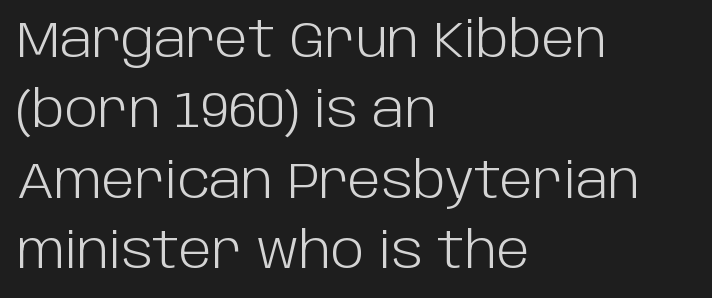
The image shows 50 px light sans-serif type, upright; set left-aligned, normal line spacing (1.41x), normal letter spacing, not underlined; low stroke contrast and a large x-height.
